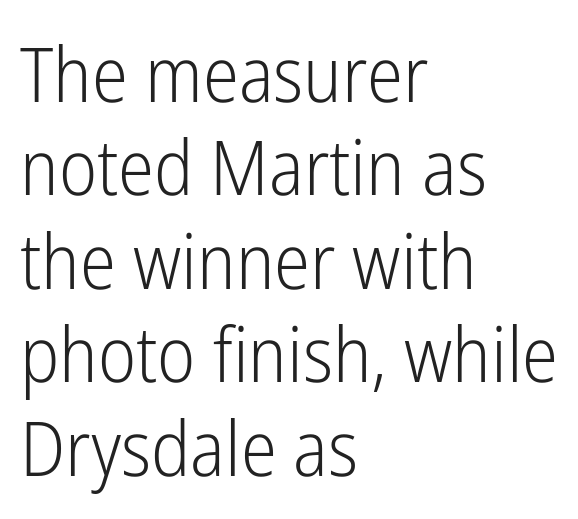
Q: Is the text bold? A: No.
Q: Is the text italic (slanted)? A: No, it is upright.
Q: Is the typeface a serif or a sans-serif typeface? A: Sans-serif.
Q: Is the text underlined? A: No.
Q: How is the paragraph aligned? A: Left-aligned.
Q: Is the spacing between letters normal or unusually wide? A: Normal.
Q: Width (condensed, normal, or wide)? A: Condensed.
Q: Stroke contrast? A: Low.
Q: x-height? A: Medium.
Q: Monospaced? A: No.
